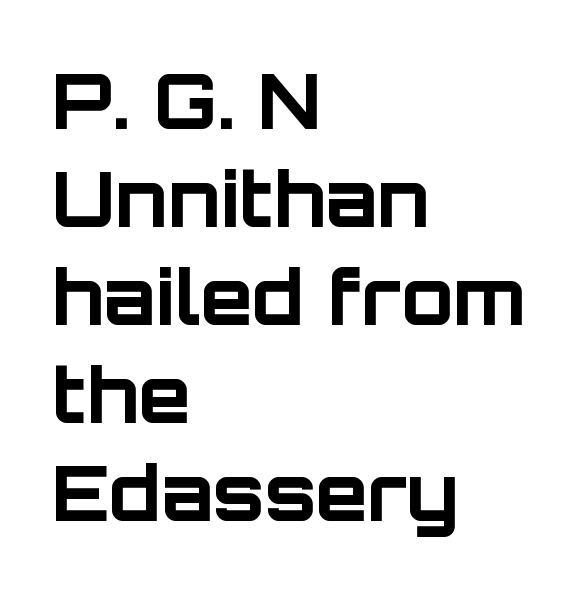
Q: Is the text bold? A: Yes.
Q: Is the text italic (slanted)? A: No, it is upright.
Q: Is the typeface a serif or a sans-serif typeface? A: Sans-serif.
Q: Is the text underlined? A: No.
Q: How is the paragraph aligned? A: Left-aligned.
Q: Is the spacing between letters normal or unusually wide? A: Normal.
Q: Is the spacing between lines tight, normal or loose? A: Normal.
Q: Width (condensed, normal, or wide)? A: Normal.
Q: Stroke contrast? A: Low.
Q: x-height? A: Large.
Q: Monospaced? A: No.
